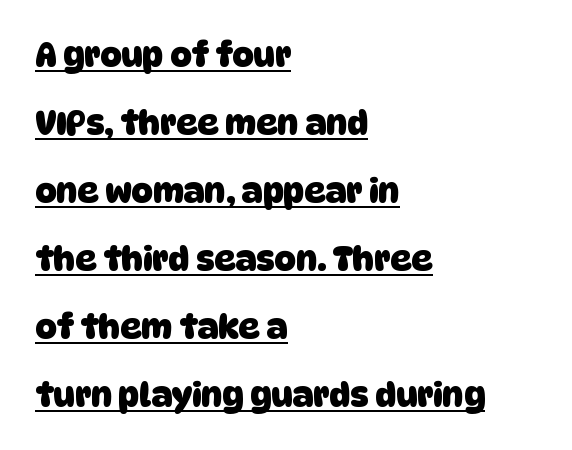
Each letter keeps its own natural width here, so spacing adapts to shape. Does extra space separate the letters? No, they use regular spacing. Vertically, the passage feels expansive, rows floating well apart. A typographer would call this underscored text.
